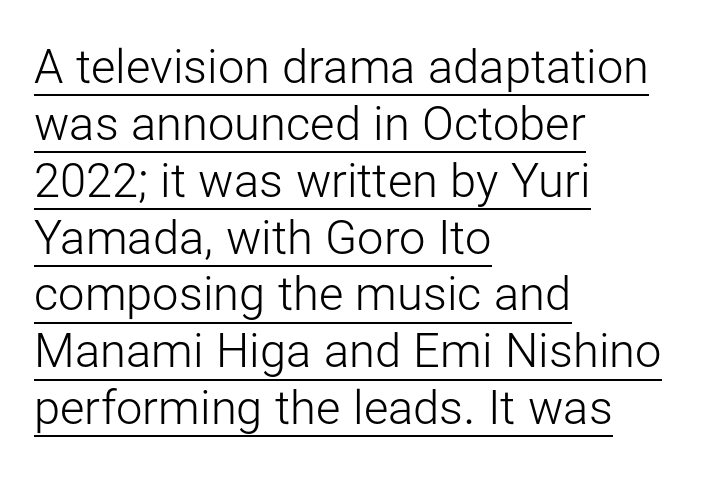
The image shows 47 px light sans-serif type, upright; set left-aligned, line spacing 1.21x, normal letter spacing, underlined; low stroke contrast and a medium x-height.
